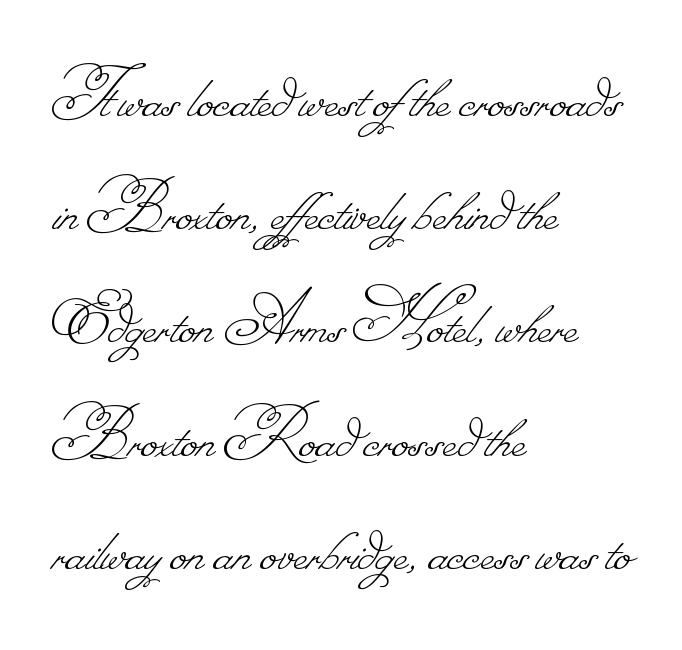
The image shows 75 px thin type; set left-aligned, normal line spacing (1.51x), normal letter spacing, not underlined; low stroke contrast.
